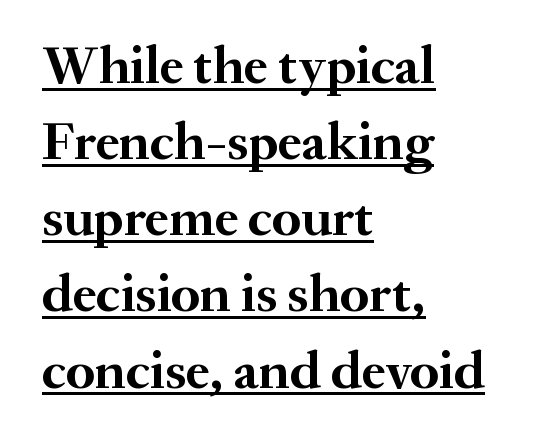
Q: Is the text bold? A: Yes.
Q: Is the text italic (slanted)? A: No, it is upright.
Q: Is the typeface a serif or a sans-serif typeface? A: Serif.
Q: Is the text underlined? A: Yes.
Q: How is the paragraph aligned? A: Left-aligned.
Q: Is the spacing between letters normal or unusually wide? A: Normal.
Q: Is the spacing between lines tight, normal or loose? A: Normal.
Q: Width (condensed, normal, or wide)? A: Normal.
Q: Stroke contrast? A: Medium.
Q: x-height? A: Small.
Q: Monospaced? A: No.
